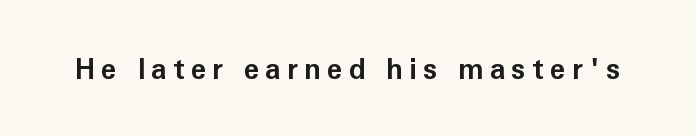
{"serif": "no", "italic": "no", "bold": "yes", "weight": "bold", "width": "normal", "stroke_contrast": "low", "x_height": "medium", "monospaced": "no", "underline": "no", "letter_spacing": "wide", "letter_spacing_em": 0.22, "glyph_px": 28}
